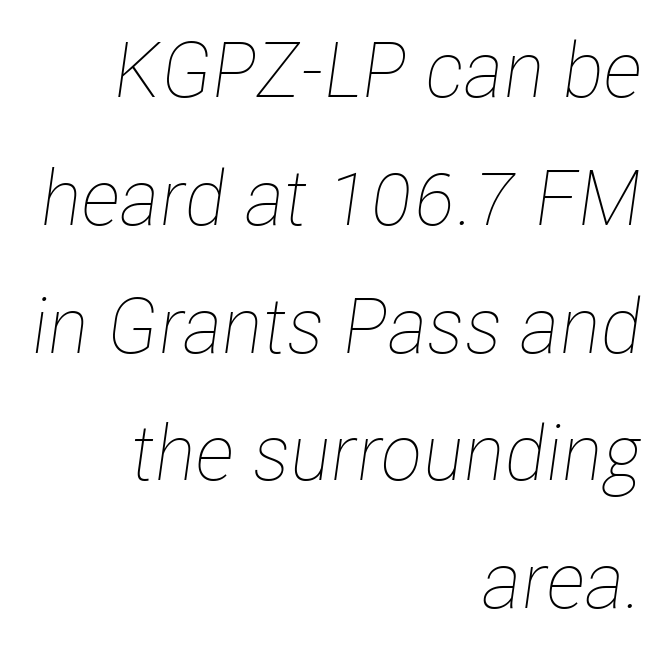
Q: Is the text bold? A: No.
Q: Is the text italic (slanted)? A: Yes, it leans right by about 8 degrees.
Q: Is the text underlined? A: No.
Q: How is the paragraph aligned? A: Right-aligned.
Q: Is the spacing between letters normal or unusually wide? A: Normal.
Q: Is the spacing between lines tight, normal or loose? A: Normal.
Q: Width (condensed, normal, or wide)? A: Condensed.
Q: Stroke contrast? A: Low.
Q: x-height? A: Medium.
Q: Monospaced? A: No.
